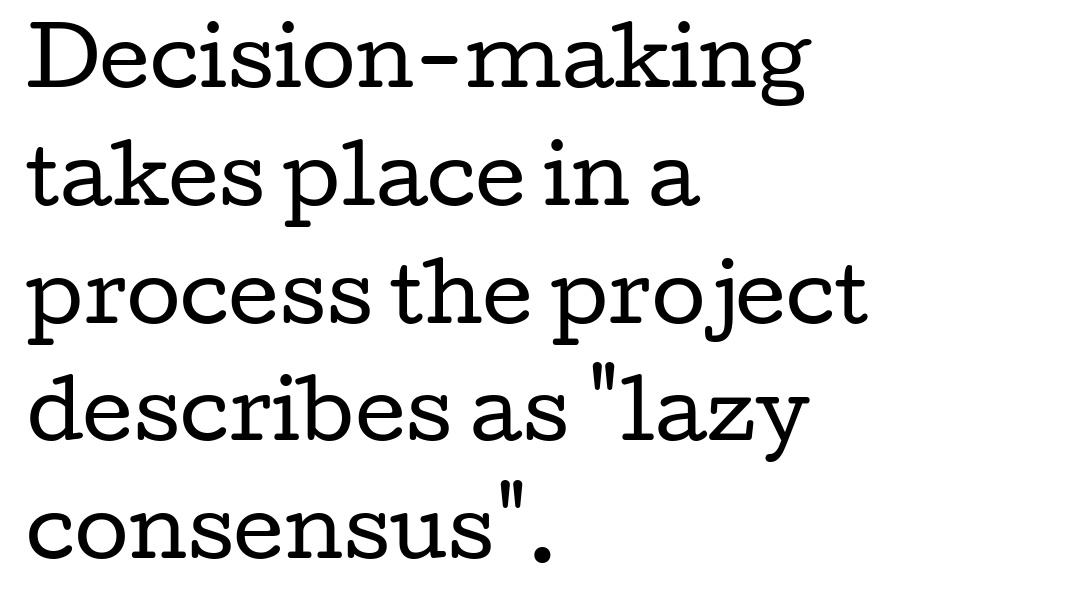
The image shows 78 px regular-weight, wide serif type, upright; set left-aligned, normal line spacing (1.51x), normal letter spacing, not underlined; low stroke contrast and a medium x-height.
